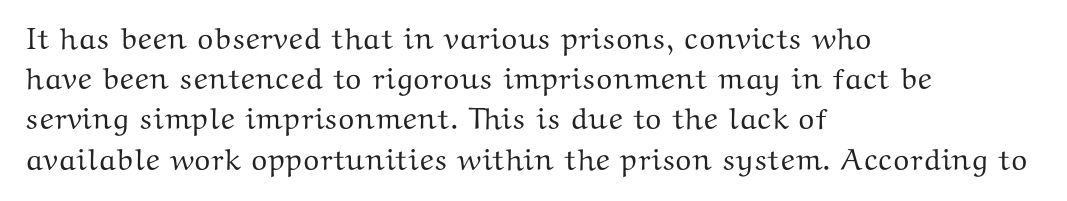
The image shows 30 px wide serif type, upright; set left-aligned, normal line spacing (1.34x), normal letter spacing, not underlined; medium stroke contrast and a medium x-height.
